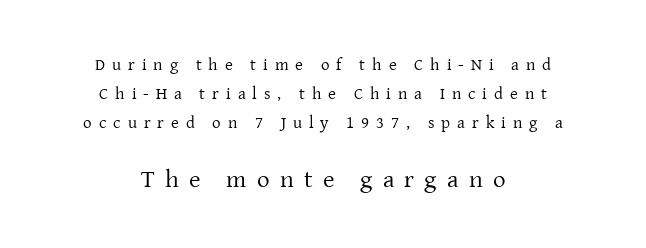
The image shows 25 px text type, upright; set centered, line spacing 1.72x, unusually wide letter spacing (+0.41 em), not underlined; the second (bottom) block is 1.47x larger.
